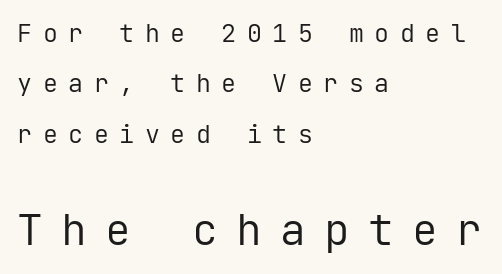
{"serif": "no", "italic": "no", "bold": "no", "weight": "regular", "width": "normal", "stroke_contrast": "low", "x_height": "medium", "monospaced": "yes", "underline": "no", "align": "left", "line_spacing": "loose", "line_spacing_ratio": 2.02, "letter_spacing": "wide", "letter_spacing_em": 0.42, "larger_block": "second", "size_ratio": 1.72, "glyph_px": 43}
